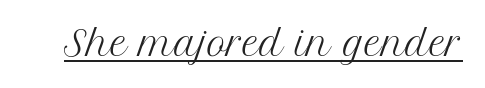
Q: Is the text bold? A: No.
Q: Is the text italic (slanted)? A: Yes.
Q: Is the text underlined? A: Yes.
Q: Is the spacing between letters normal or unusually wide? A: Normal.
Q: Width (condensed, normal, or wide)? A: Normal.
Q: Stroke contrast? A: Medium.
Q: x-height? A: Medium.
Q: Monospaced? A: No.
